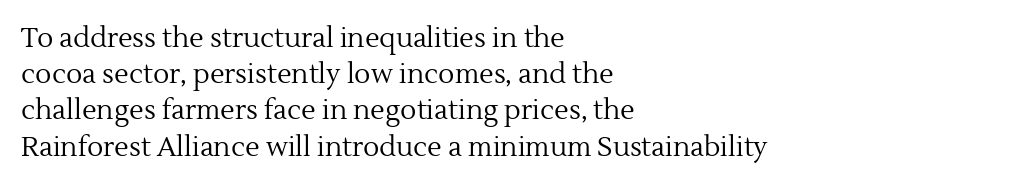
The strokes carry an ordinary text weight at most. Teacher's note: observe the even left margin — that is flush-left alignment. The lines sit at an ordinary, default distance from one another. Does extra space separate the letters? No, they use regular spacing. Posture: vertical. The specimen omits any rule beneath the text block's lines.
